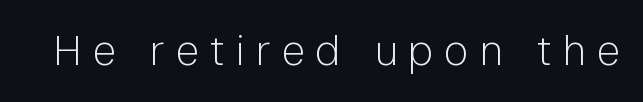
Q: Is the text bold? A: No.
Q: Is the text italic (slanted)? A: No, it is upright.
Q: Is the typeface a serif or a sans-serif typeface? A: Sans-serif.
Q: Is the text underlined? A: No.
Q: Is the spacing between letters normal or unusually wide? A: Unusually wide.
Q: Width (condensed, normal, or wide)? A: Normal.
Q: Stroke contrast? A: Low.
Q: x-height? A: Medium.
Q: Monospaced? A: No.
